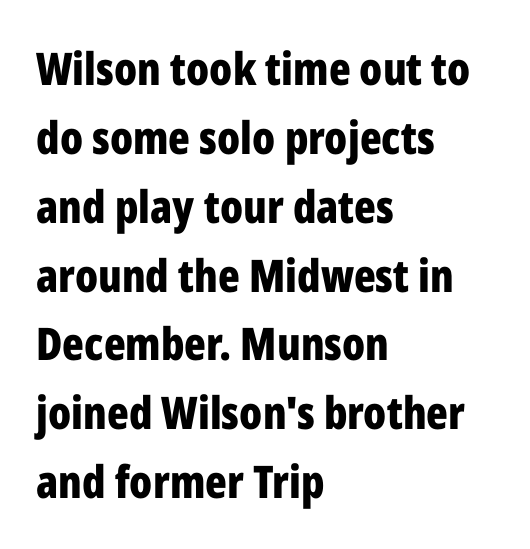
Looks like regular typesetting: each glyph gets only the width it needs. The glyphs are unaccompanied by any horizontal stroke below them. Nothing unusual about the tracking: characters are spaced as the font intends. This rendering uses left alignment, leaving the right contour irregular. Grotesque or geometric, the face here clearly has no serifs. Tall strokes in this sample are plumb rather than angled.
